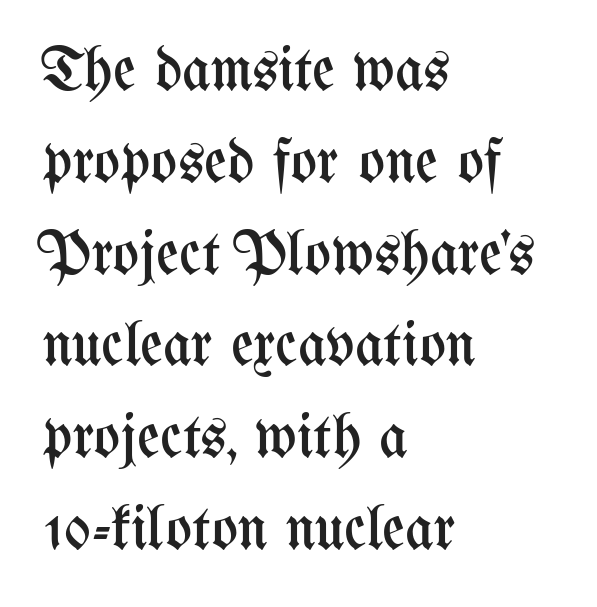
{"italic": "no", "bold": "no", "weight": "regular", "width": "condensed", "stroke_contrast": "medium", "x_height": "medium", "monospaced": "no", "underline": "no", "align": "left", "line_spacing": "normal", "line_spacing_ratio": 1.48, "letter_spacing": "normal", "letter_spacing_em": 0.0, "glyph_px": 62}
